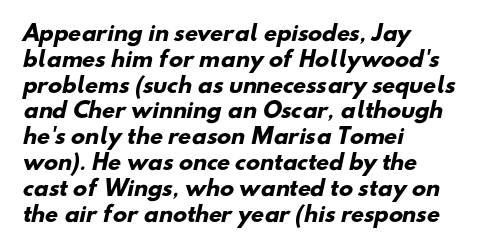
Q: Is the text bold? A: Yes.
Q: Is the text underlined? A: No.
Q: How is the paragraph aligned? A: Left-aligned.
Q: Is the spacing between letters normal or unusually wide? A: Normal.
